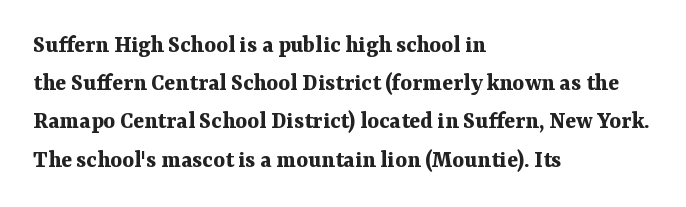
Q: Is the text bold? A: Yes.
Q: Is the text italic (slanted)? A: No, it is upright.
Q: Is the text underlined? A: No.
Q: How is the paragraph aligned? A: Left-aligned.
Q: Is the spacing between letters normal or unusually wide? A: Normal.
Q: Is the spacing between lines tight, normal or loose? A: Normal.
